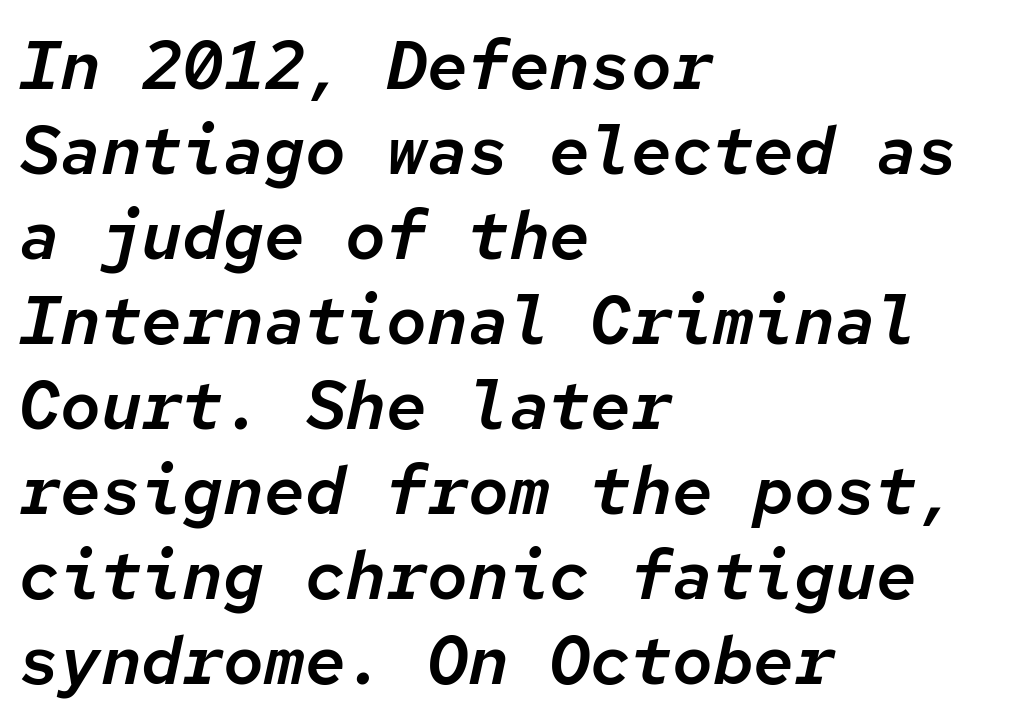
The passage shown leans; its letterforms are oblique. Nothing unusual about the tracking: characters are spaced as the font intends. Anything drawn beneath the words? Only blank space. The passage is arranged the way most books set body copy — flush left.
